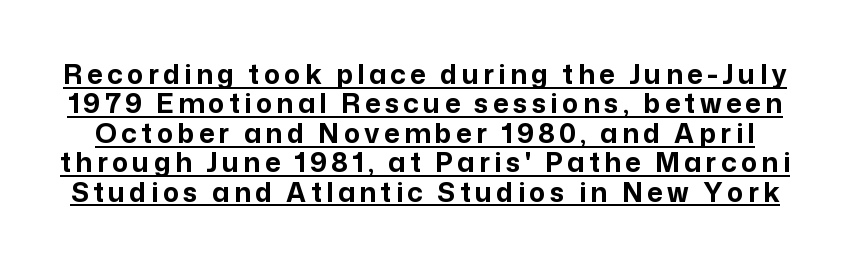
Q: Is the text bold? A: Yes.
Q: Is the text italic (slanted)? A: No, it is upright.
Q: Is the text underlined? A: Yes.
Q: Is the spacing between lines tight, normal or loose? A: Tight.
